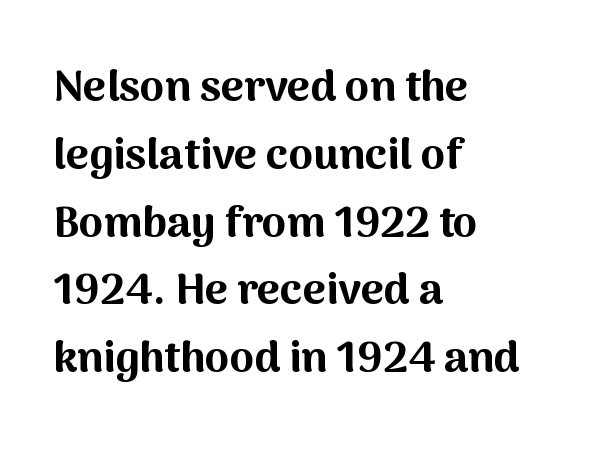
Rule under the text: the space is simply empty. There is no visible air inserted between adjacent glyphs. Each new line begins a customary step beneath the previous one. Is the type bold? Yes — the strokes are clearly thick and heavy. Teacher's note: observe the even left margin — that is flush-left alignment. Proportional: the letters do not fall into vertical columns.
